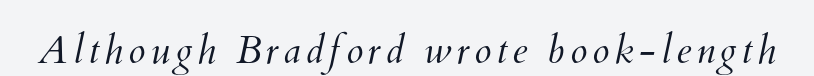
{"bold": "no", "weight": "light", "width": "normal", "stroke_contrast": "medium", "x_height": "small", "monospaced": "no", "underline": "no", "glyph_px": 39}
